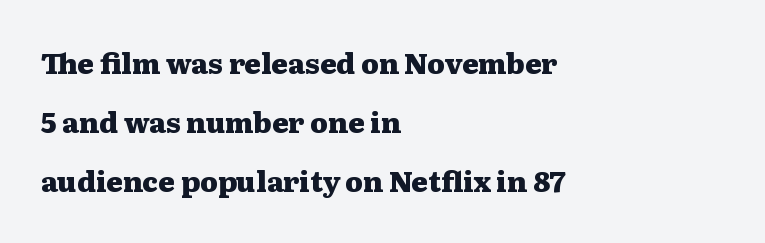
The font family rendered here belongs to the serif group. Weight: bold. Notice the wide empty band between every row — that's loose leading. The passage shown is typed in a proportional face where columns would drift. Every character sits straight up, as roman type does.
